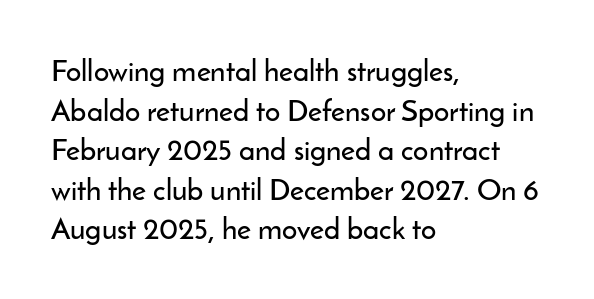
Serifs: no, the terminals of the letterforms are clean. One-word summary of the alignment: left. Words appear dense and cohesive because spacing is normal. Posture: upright roman. Check the space under the baseline: it is left empty.
